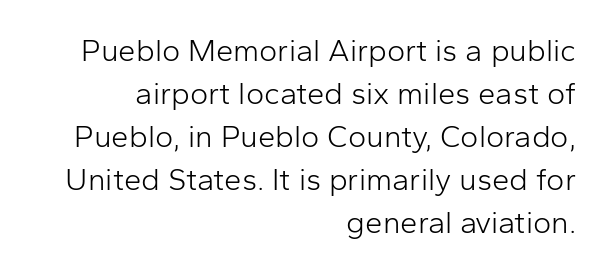
Q: Is the text bold? A: No.
Q: Is the text italic (slanted)? A: No, it is upright.
Q: Is the typeface a serif or a sans-serif typeface? A: Sans-serif.
Q: Is the text underlined? A: No.
Q: How is the paragraph aligned? A: Right-aligned.
Q: Is the spacing between letters normal or unusually wide? A: Normal.
Q: Is the spacing between lines tight, normal or loose? A: Normal.
Q: Width (condensed, normal, or wide)? A: Normal.
Q: Stroke contrast? A: Low.
Q: x-height? A: Medium.
Q: Monospaced? A: No.
